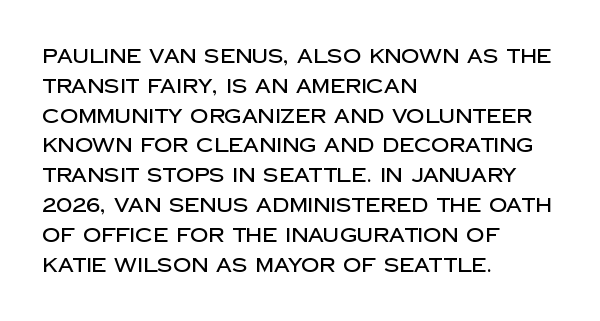
Notice how descenders clear the ascenders below comfortably — that's standard leading. In terms of letterspacing, this is plain default setting. Descender tails drop into unmarked territory. Layout note: lines flush left. The typography opts for an upright posture over an oblique one.
